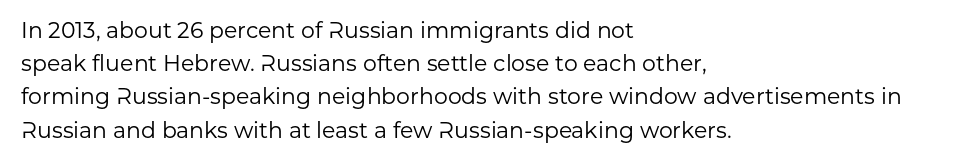
The image shows 22 px text type, upright; set left-aligned, normal line spacing (1.51x), normal letter spacing, not underlined.
